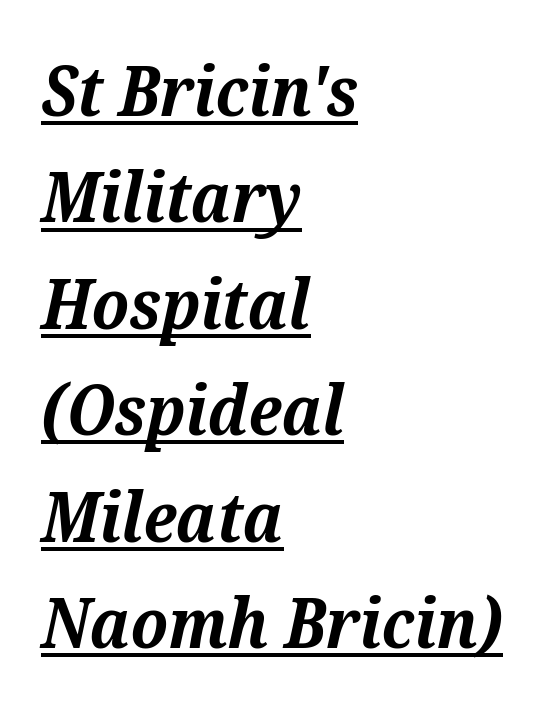
Q: Is the text bold? A: Yes.
Q: Is the text italic (slanted)? A: Yes, it leans right by about 12 degrees.
Q: Is the typeface a serif or a sans-serif typeface? A: Serif.
Q: Is the text underlined? A: Yes.
Q: How is the paragraph aligned? A: Left-aligned.
Q: Is the spacing between letters normal or unusually wide? A: Normal.
Q: Is the spacing between lines tight, normal or loose? A: Normal.
Q: Width (condensed, normal, or wide)? A: Normal.
Q: Stroke contrast? A: Medium.
Q: x-height? A: Medium.
Q: Monospaced? A: No.
